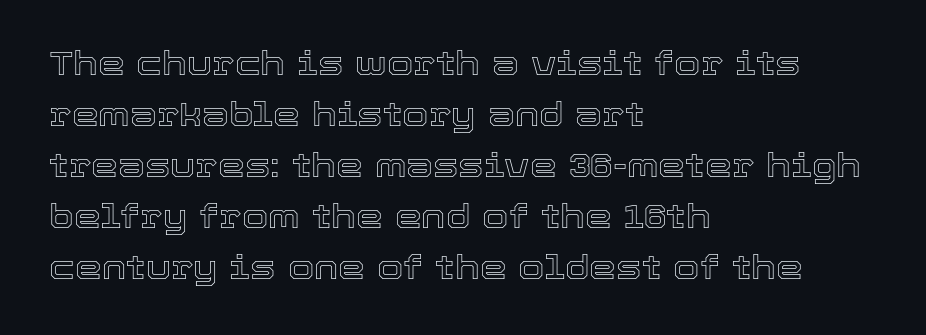
Each letter keeps its own natural width here, so spacing adapts to shape. The font's upright variant was chosen for this text. You could call the tracking neutral — neither tight nor loose. Words float on clear page, feet unadorned. All the whitespace from short lines collects on the right. Evenly set lines give the paragraph a standard silhouette.
